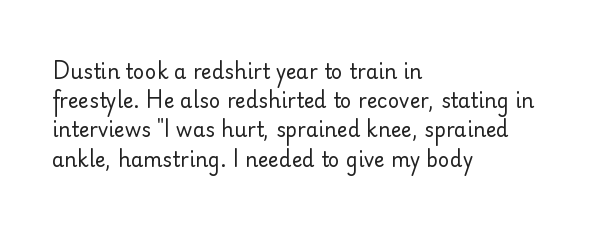
{"italic": "no", "bold": "no", "underline": "no", "align": "left", "line_spacing": "normal", "line_spacing_ratio": 1.46, "letter_spacing": "normal", "letter_spacing_em": 0.0, "glyph_px": 20}
